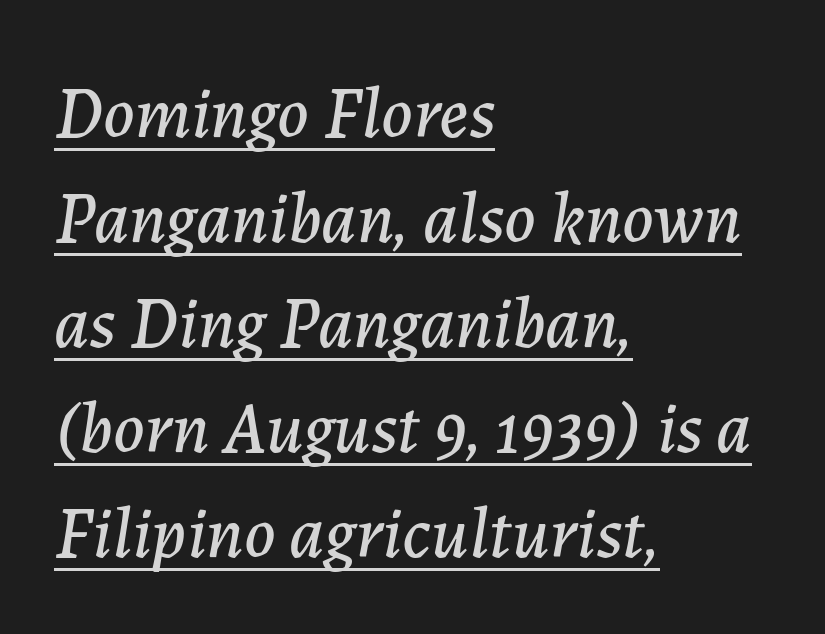
The image shows 72 px text type, italic (leaning right); set left-aligned, normal line spacing (1.46x), normal letter spacing, underlined; low stroke contrast and a medium x-height.
